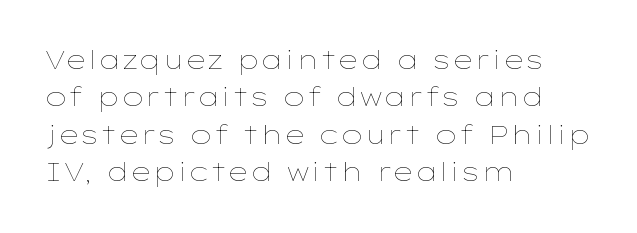
Q: Is the text bold? A: No.
Q: Is the text italic (slanted)? A: No, it is upright.
Q: Is the text underlined? A: No.
Q: How is the paragraph aligned? A: Left-aligned.
Q: Is the spacing between letters normal or unusually wide? A: Normal.
Q: Is the spacing between lines tight, normal or loose? A: Normal.
